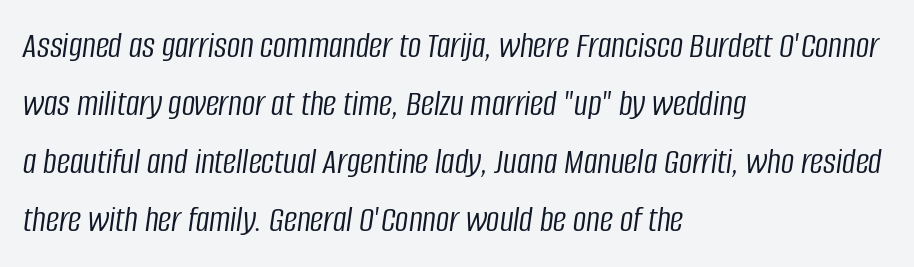
{"italic": "yes", "lean": "right", "slant_degrees": 8, "bold": "no", "weight": "light", "width": "condensed", "stroke_contrast": "low", "x_height": "large", "monospaced": "no", "underline": "no", "align": "left", "line_spacing": "normal", "line_spacing_ratio": 1.57, "letter_spacing": "normal", "letter_spacing_em": 0.0, "glyph_px": 37}
